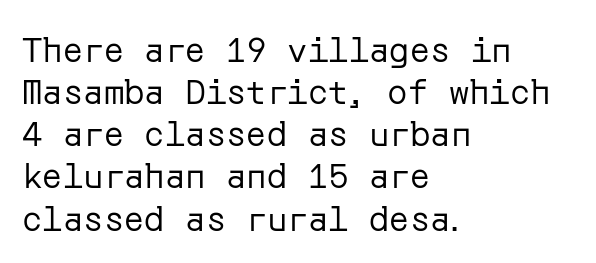
Q: Is the text bold? A: No.
Q: Is the text italic (slanted)? A: No, it is upright.
Q: Is the typeface a serif or a sans-serif typeface? A: Sans-serif.
Q: Is the text underlined? A: No.
Q: How is the paragraph aligned? A: Left-aligned.
Q: Is the spacing between letters normal or unusually wide? A: Normal.
Q: Width (condensed, normal, or wide)? A: Normal.
Q: Stroke contrast? A: Low.
Q: x-height? A: Medium.
